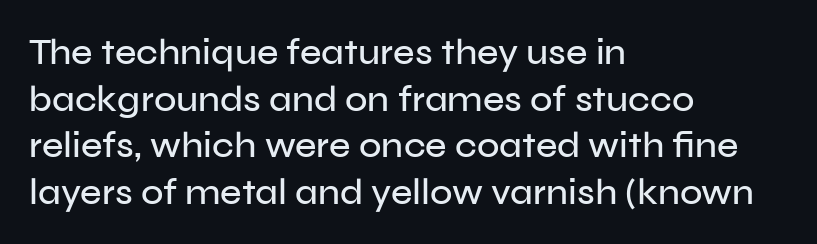
The image shows 37 px sans-serif type, upright; set left-aligned, normal line spacing (1.26x), normal letter spacing, not underlined; low stroke contrast and a medium x-height.
